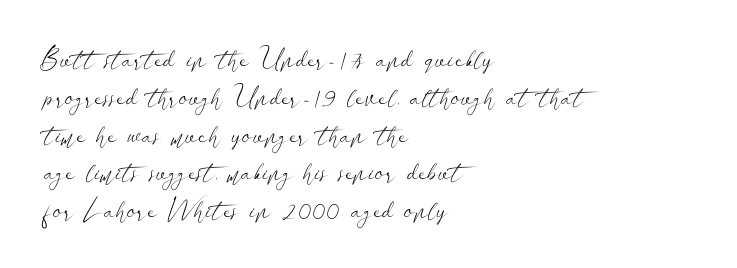
Short note: letters normally spaced. These lines are set flush left with a ragged right edge. The passage shown is not bold in any degree. Rows of type keep a routine distance in the vertical direction.
